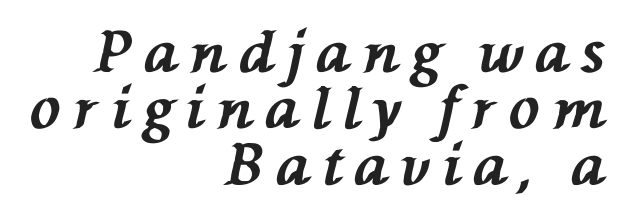
Has an underline been added? It has not. Someone cranked the tracking dial way up on this one. The face used here has the dense, thick strokes of a bold. The block of text is dense from top to bottom, with scant space between rows.
